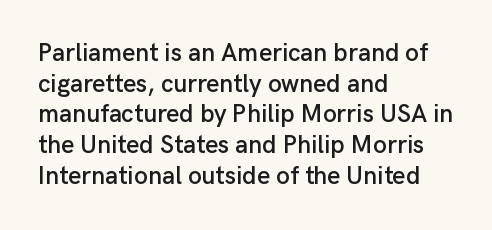
Which margin do the lines hug? The left one — the right edge is uneven. Bare-footed words on every line. Here the glyphs are tracked normally, forming tight word shapes. Does the lettering tilt? It doesn't — this is upright.
